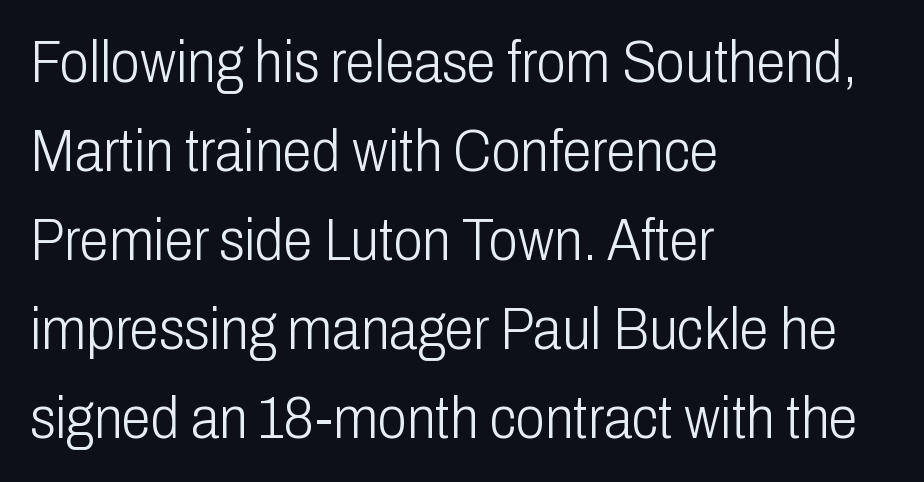
The image shows 59 px light, condensed sans-serif type, upright; set left-aligned, normal line spacing (1.51x), normal letter spacing, not underlined; low stroke contrast and a medium x-height.
